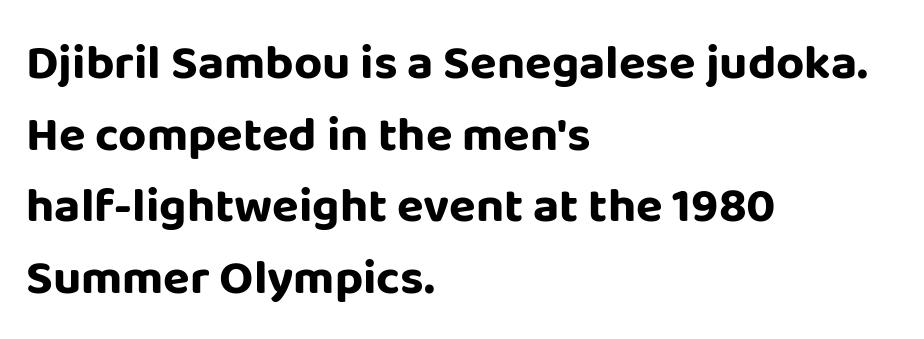
Q: Is the text bold? A: Yes.
Q: Is the text italic (slanted)? A: No, it is upright.
Q: Is the typeface a serif or a sans-serif typeface? A: Sans-serif.
Q: Is the text underlined? A: No.
Q: How is the paragraph aligned? A: Left-aligned.
Q: Is the spacing between letters normal or unusually wide? A: Normal.
Q: Is the spacing between lines tight, normal or loose? A: Normal.
Q: Width (condensed, normal, or wide)? A: Normal.
Q: Stroke contrast? A: Low.
Q: x-height? A: Large.
Q: Monospaced? A: No.
